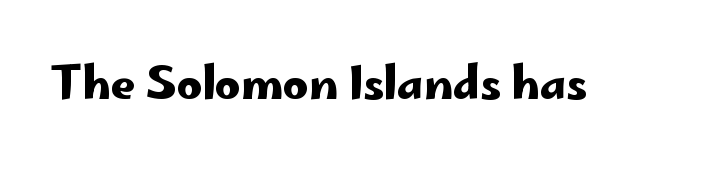
Q: Is the text italic (slanted)? A: No, it is upright.
Q: Is the typeface a serif or a sans-serif typeface? A: Sans-serif.
Q: Is the text underlined? A: No.
Q: Is the spacing between letters normal or unusually wide? A: Normal.
Q: Width (condensed, normal, or wide)? A: Wide.
Q: Stroke contrast? A: Low.
Q: x-height? A: Small.
Q: Monospaced? A: No.
